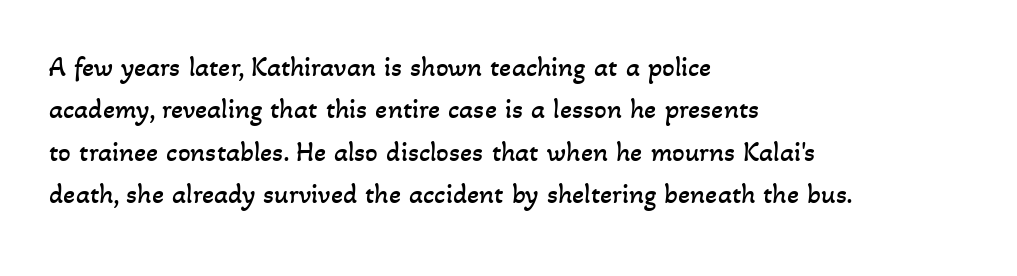
Q: Is the text bold? A: No.
Q: Is the text underlined? A: No.
Q: How is the paragraph aligned? A: Left-aligned.
Q: Is the spacing between letters normal or unusually wide? A: Normal.
Q: Is the spacing between lines tight, normal or loose? A: Normal.
Q: Width (condensed, normal, or wide)? A: Normal.
Q: Stroke contrast? A: Low.
Q: x-height? A: Small.
Q: Monospaced? A: No.
